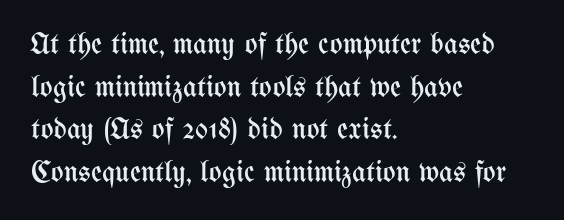
The image shows 30 px regular-weight, condensed type, upright; set left-aligned, normal line spacing (1.42x), normal letter spacing, not underlined; medium stroke contrast and a medium x-height.
